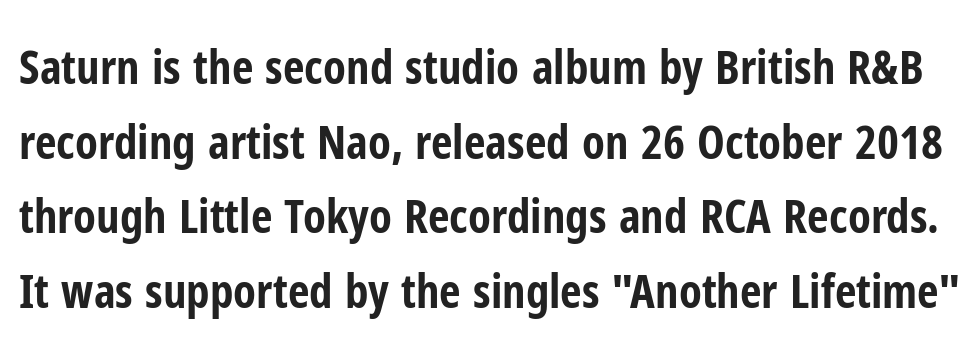
A typesetter would call this zero additional tracking. Each letter keeps its own natural width here, so spacing adapts to shape. Each new line begins a customary step beneath the previous one. Do the letters lean? They stand straight. Nobody drew a line under any word here. The font is running at its bold setting.
